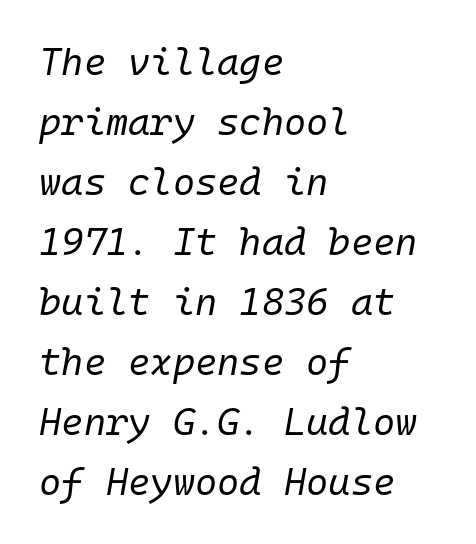
The image shows 38 px regular-weight type, italic (leaning right), monospaced; set left-aligned, normal line spacing (1.58x), normal letter spacing, not underlined; low stroke contrast and a medium x-height.
